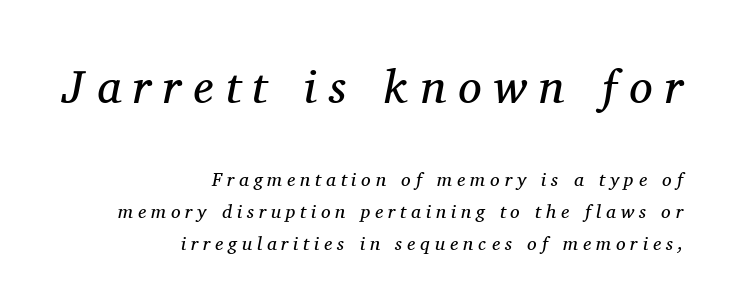
Notice how the stems are inclined rather than vertical — that's the hallmark of italics. The gaps between neighbouring characters are conspicuously large. The specimen omits any rule beneath the text block's lines. Evenly set lines give the paragraph a standard silhouette. Which margin do the lines hug? The right one — the left edge is uneven.
